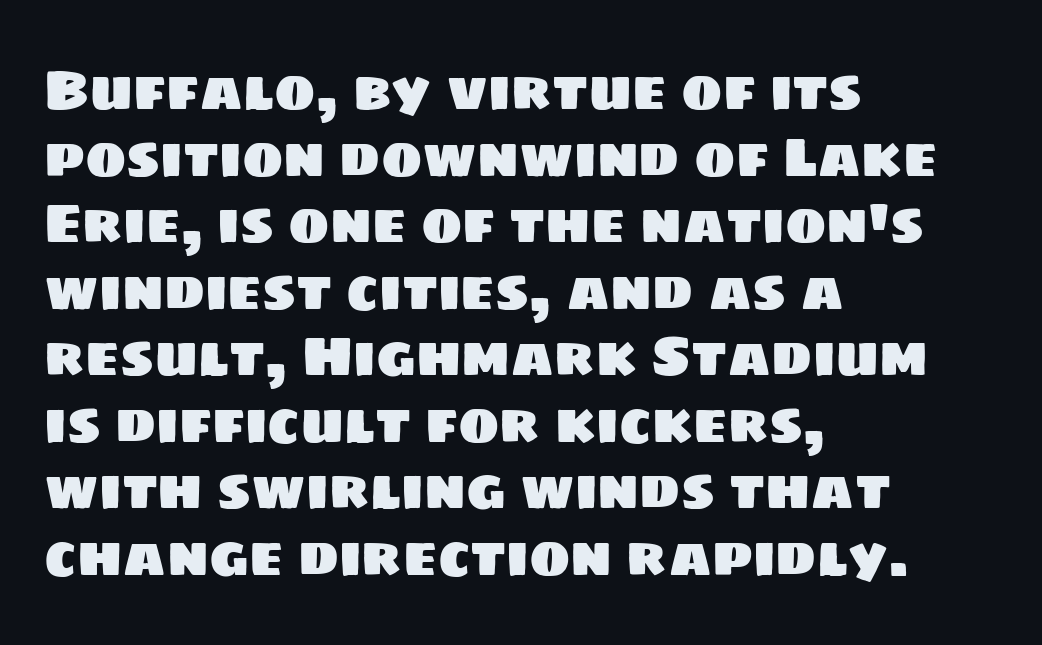
The image shows 55 px sans-serif type; set left-aligned, line spacing 1.21x, normal letter spacing, not underlined; low stroke contrast and a large x-height.
